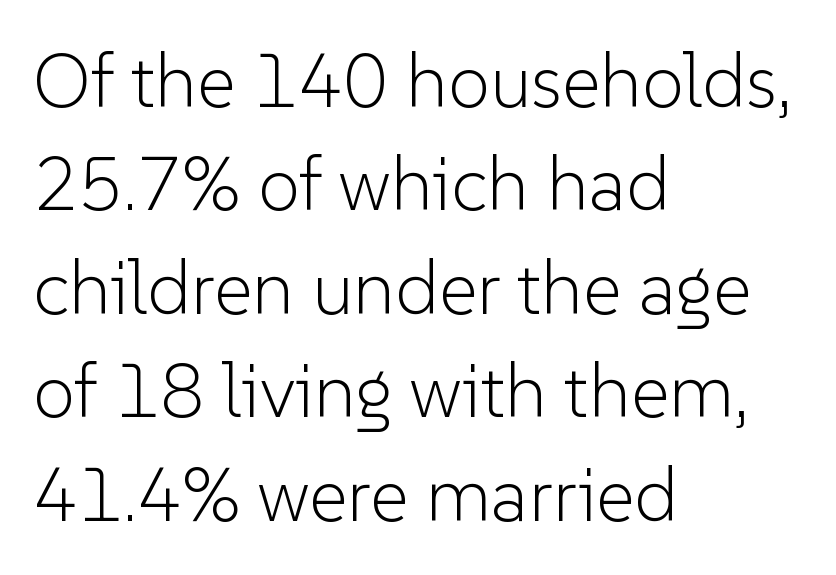
The image shows 75 px light sans-serif type, upright; set left-aligned, normal line spacing (1.38x), normal letter spacing, not underlined; low stroke contrast and a medium x-height.
